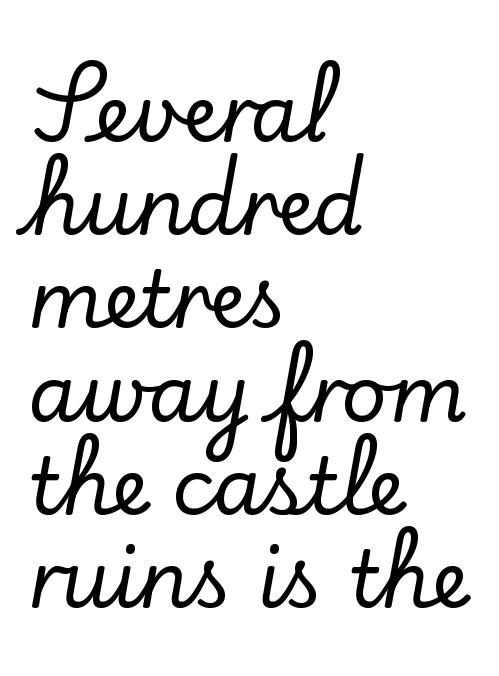
The image shows 79 px serif type; set left-aligned, line spacing 1.18x, normal letter spacing, not underlined; low stroke contrast and a small x-height.
